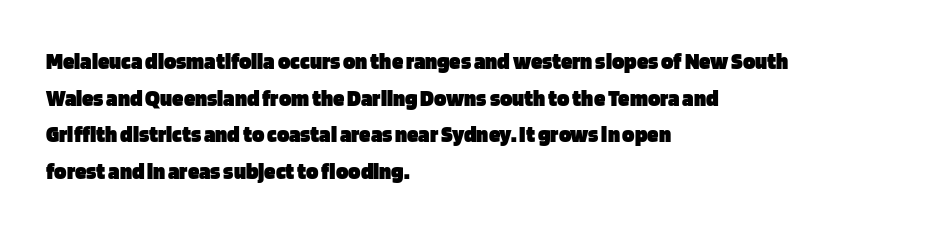
Visually the block forms a straight wall on the left and a jagged coastline on the right. The letters are bold, with thick, heavy strokes. The gap between lines stays unmarked. This sample keeps an unexceptional amount of space between lines. The horizontal fit of the characters is conventional and even. Vertical strokes here are truly vertical.
